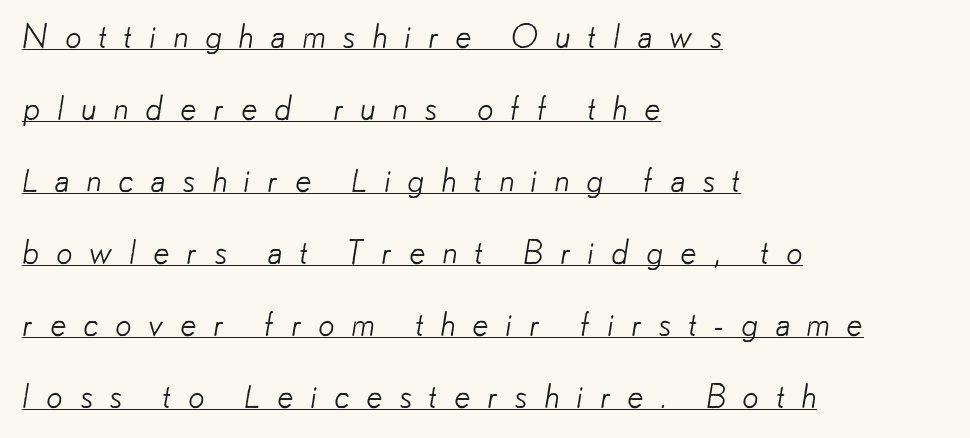
{"serif": "no", "bold": "no", "weight": "light", "width": "normal", "stroke_contrast": "low", "x_height": "small", "monospaced": "no", "underline": "yes", "align": "left", "line_spacing": "loose", "line_spacing_ratio": 2.18, "letter_spacing": "wide", "letter_spacing_em": 0.49, "glyph_px": 33}
